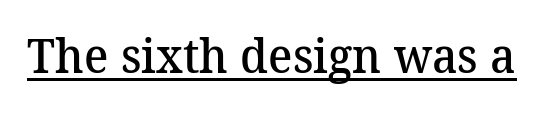
Serif or sans? Serif — the stroke terminals have little feet. The glyphs have the mass of a demibold cut, below bold. These lines are rendered in a variable-pitch font. The passage shown is underscored from start to finish. This sample uses plain, unmodified letter spacing.
